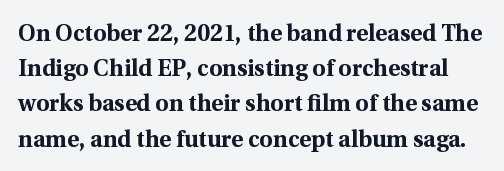
{"italic": "no", "bold": "yes", "underline": "no", "line_spacing": "normal", "line_spacing_ratio": 1.53, "letter_spacing": "normal", "letter_spacing_em": 0.0, "glyph_px": 23}
